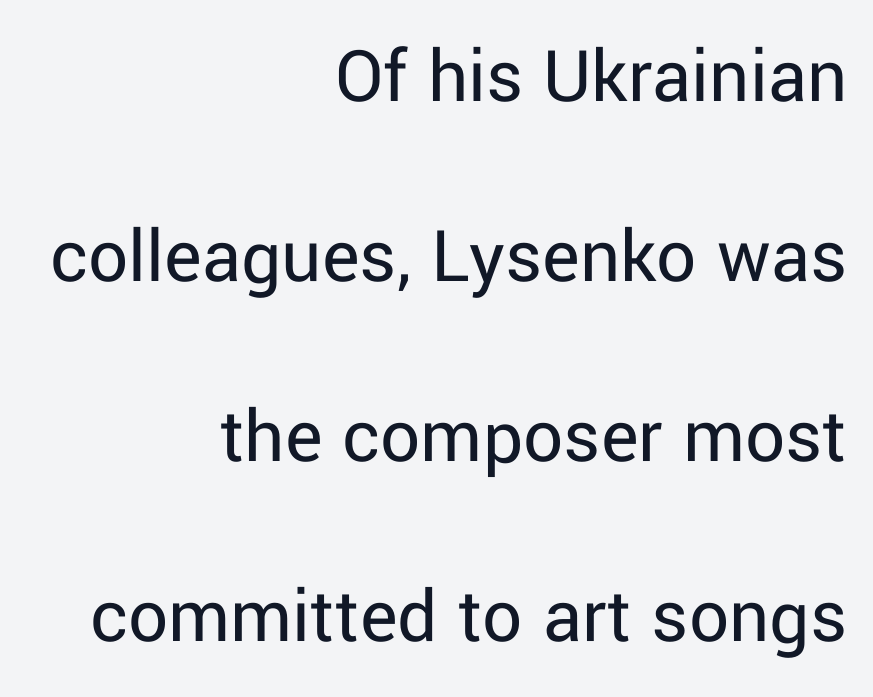
{"serif": "no", "italic": "no", "bold": "no", "weight": "regular", "width": "normal", "stroke_contrast": "low", "x_height": "medium", "monospaced": "no", "underline": "no", "align": "right", "line_spacing": "loose", "line_spacing_ratio": 2.28, "letter_spacing": "normal", "letter_spacing_em": 0.0, "glyph_px": 79}
